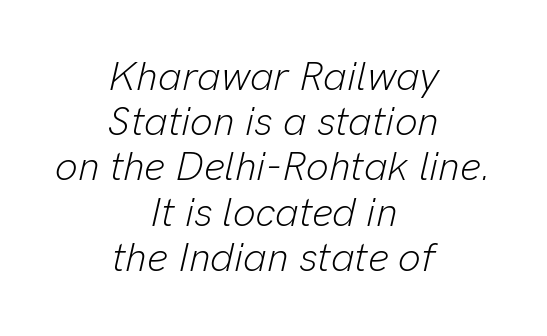
The image shows 40 px light type, italic (leaning right); set centered, tight line spacing (1.13x), normal letter spacing, not underlined; low stroke contrast and a medium x-height.
